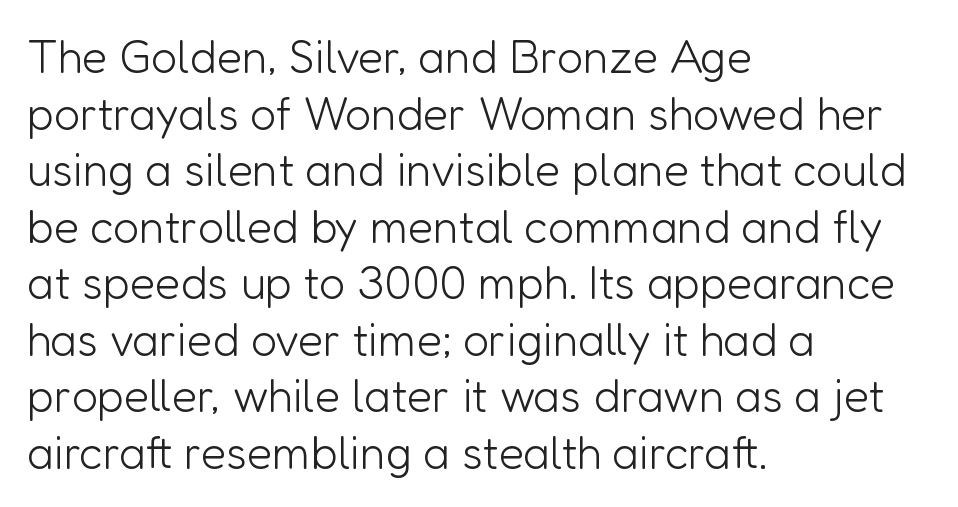
Q: Is the text bold? A: No.
Q: Is the text italic (slanted)? A: No, it is upright.
Q: Is the typeface a serif or a sans-serif typeface? A: Sans-serif.
Q: Is the text underlined? A: No.
Q: How is the paragraph aligned? A: Left-aligned.
Q: Is the spacing between letters normal or unusually wide? A: Normal.
Q: Width (condensed, normal, or wide)? A: Normal.
Q: Stroke contrast? A: Low.
Q: x-height? A: Medium.
Q: Monospaced? A: No.
